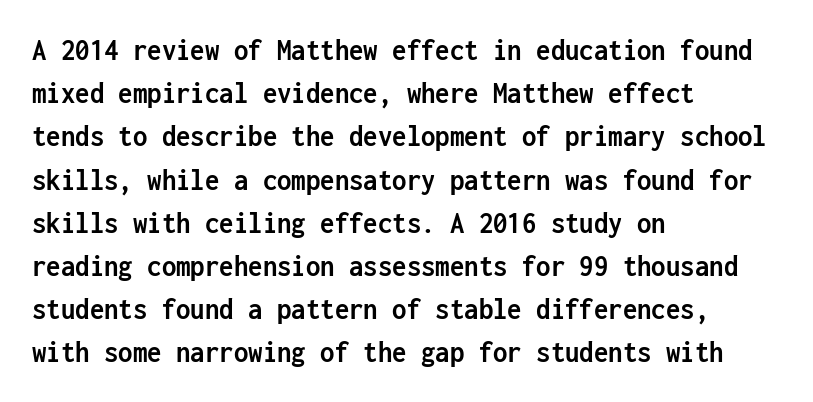
The image shows 32 px semibold, condensed sans-serif type, upright, monospaced; set left-aligned, normal line spacing (1.35x), normal letter spacing, not underlined; low stroke contrast and a medium x-height.
